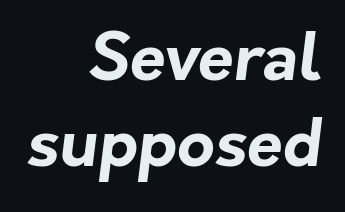
{"serif": "no", "bold": "yes", "weight": "bold", "width": "normal", "stroke_contrast": "low", "x_height": "medium", "monospaced": "no", "underline": "no", "align": "right", "line_spacing": "normal", "line_spacing_ratio": 1.33, "letter_spacing": "normal", "letter_spacing_em": 0.0, "glyph_px": 65}
